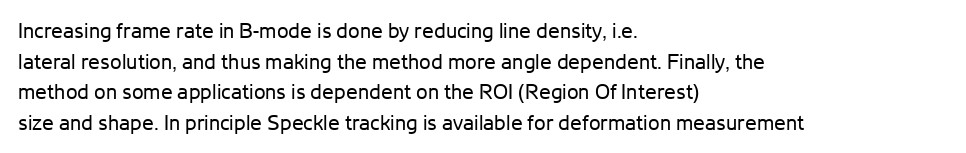
{"italic": "no", "bold": "no", "underline": "no", "align": "left", "line_spacing": "normal", "line_spacing_ratio": 1.46, "letter_spacing": "normal", "letter_spacing_em": 0.0, "glyph_px": 21}
